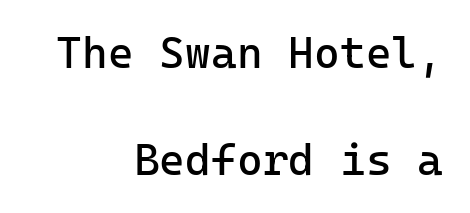
The image shows 44 px regular-weight sans-serif type, upright, monospaced; set right-aligned, loose line spacing (2.43x), normal letter spacing, not underlined; low stroke contrast and a medium x-height.
